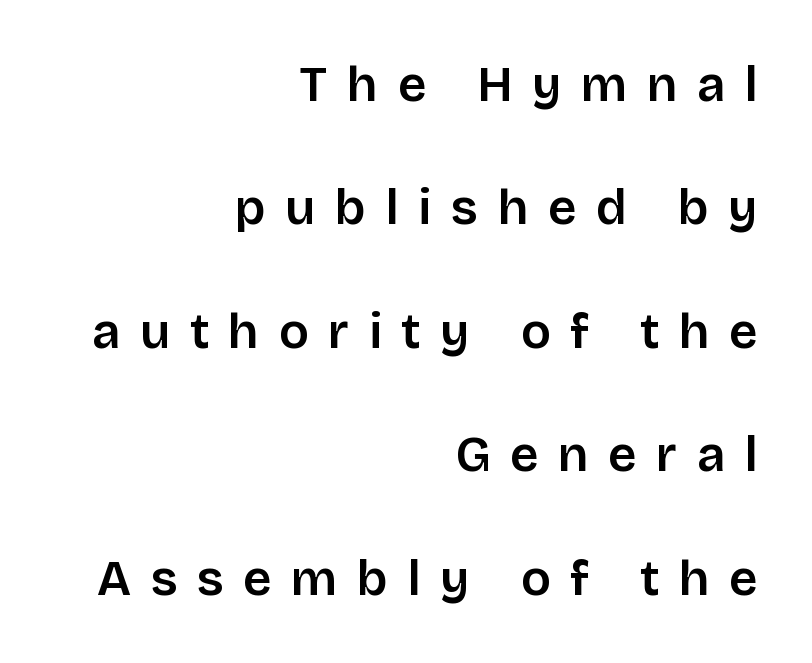
{"serif": "no", "italic": "no", "width": "normal", "stroke_contrast": "low", "x_height": "large", "monospaced": "no", "underline": "no", "align": "right", "line_spacing": "loose", "line_spacing_ratio": 2.47, "letter_spacing": "wide", "letter_spacing_em": 0.39, "glyph_px": 50}
